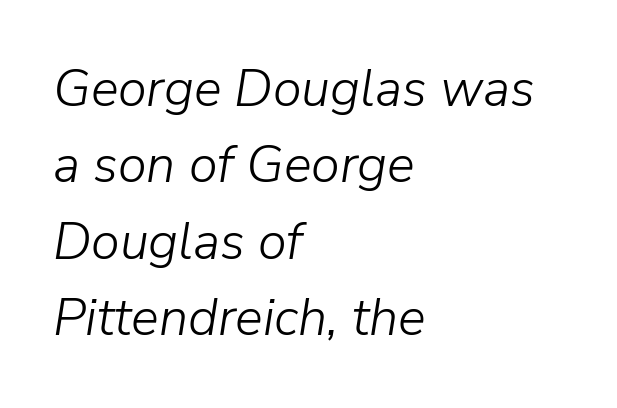
Is there much room between lines? A standard amount, neither cramped nor airy. Rendered with sloped, italic letterforms. The rendering uses natural spacing where letterforms have individual widths. Notice how the passage keeps a crisp vertical edge on the left only. Heaviness? Minimal to ordinary, like unemphasized prose. Bare-footed words on every line.
